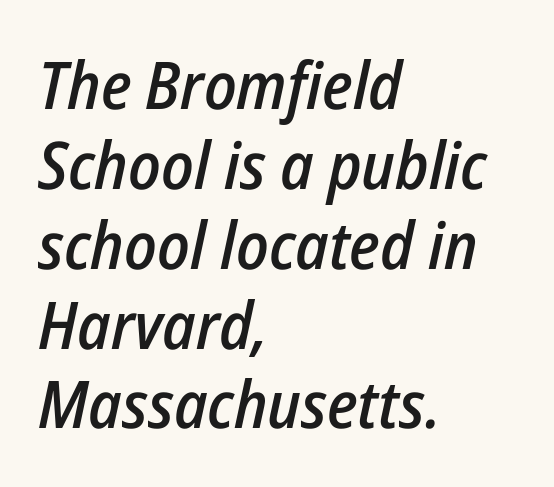
{"italic": "yes", "lean": "right", "slant_degrees": 12, "bold": "semi", "weight": "semibold", "width": "condensed", "stroke_contrast": "low", "x_height": "medium", "monospaced": "no", "underline": "no", "align": "left", "line_spacing_ratio": 1.21, "letter_spacing": "normal", "letter_spacing_em": 0.0, "glyph_px": 66}
